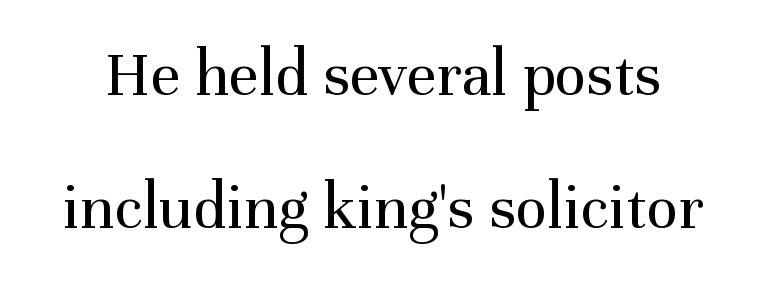
Check under the words: just untouched page. The block of text is sparse from top to bottom, with ample space between rows. Characters remain perfectly vertical along every line. To sum up the face: it has serifs. Compared with a typical body face, this is equally light or lighter still. Nothing unusual about the tracking: characters are spaced as the font intends.
